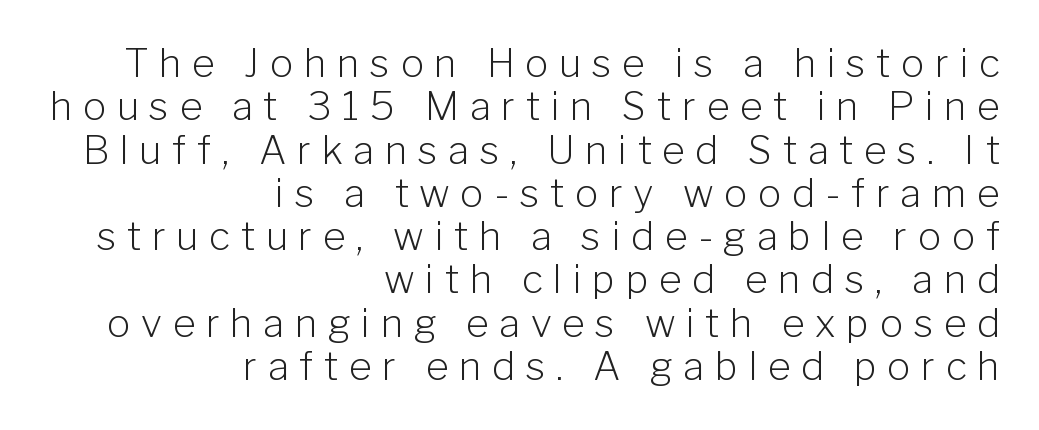
{"serif": "no", "italic": "no", "bold": "no", "weight": "light", "width": "normal", "stroke_contrast": "low", "x_height": "medium", "monospaced": "no", "underline": "no", "align": "right", "line_spacing": "tight", "line_spacing_ratio": 1.11, "letter_spacing": "wide", "letter_spacing_em": 0.27, "glyph_px": 39}
